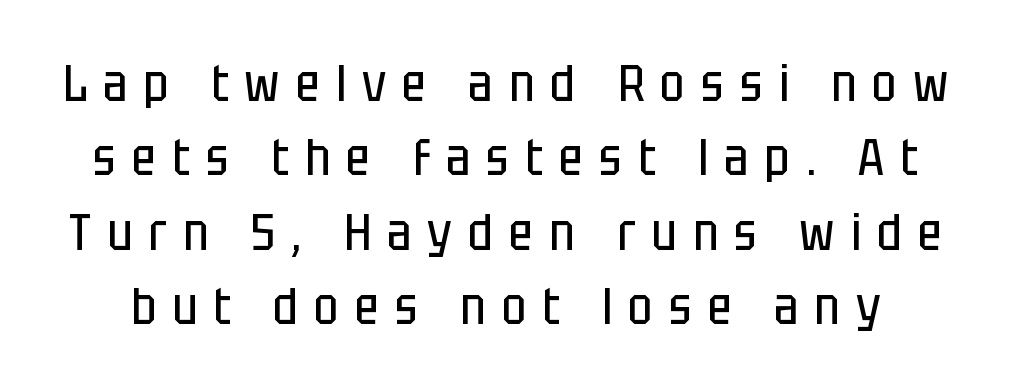
The image shows 52 px regular-weight, condensed sans-serif type, upright; set normal line spacing (1.43x), unusually wide letter spacing (+0.31 em), not underlined; low stroke contrast and a large x-height.
